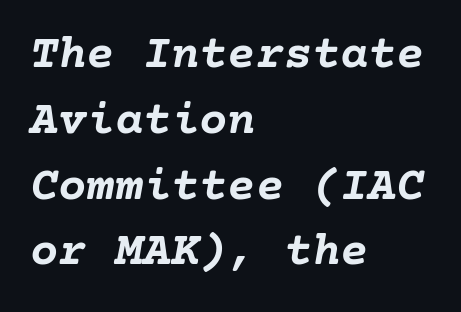
The image shows 47 px semibold type, italic (leaning right); set left-aligned, normal line spacing (1.4x), normal letter spacing, not underlined; low stroke contrast and a medium x-height.
